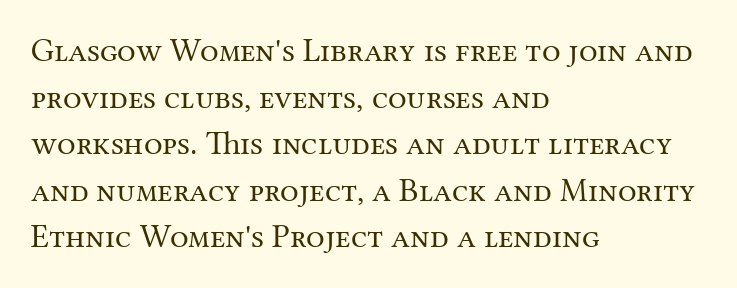
Q: Is the text bold? A: No.
Q: Is the text italic (slanted)? A: No, it is upright.
Q: Is the typeface a serif or a sans-serif typeface? A: Serif.
Q: Is the text underlined? A: No.
Q: How is the paragraph aligned? A: Left-aligned.
Q: Is the spacing between letters normal or unusually wide? A: Normal.
Q: Is the spacing between lines tight, normal or loose? A: Normal.
Q: Width (condensed, normal, or wide)? A: Normal.
Q: Stroke contrast? A: Medium.
Q: x-height? A: Medium.
Q: Monospaced? A: No.
